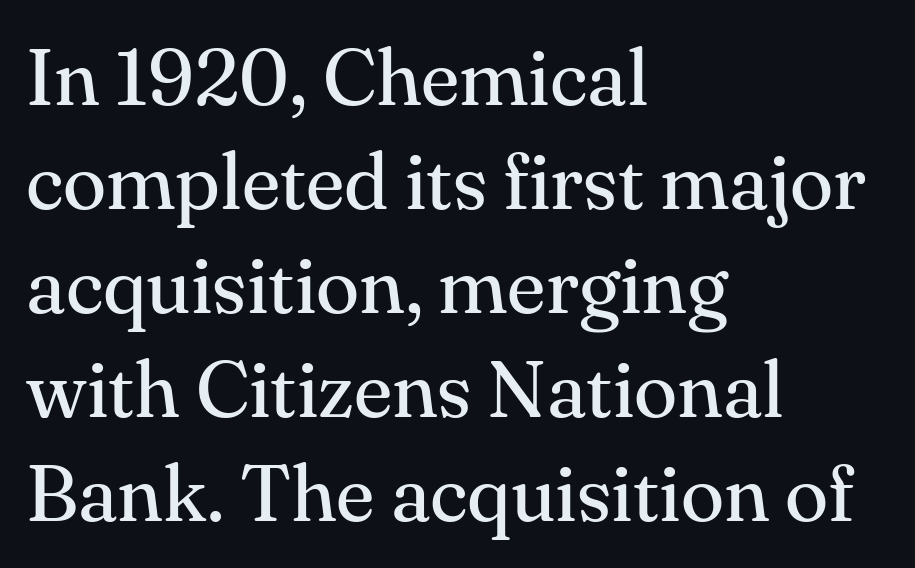
Q: Is the text bold? A: No.
Q: Is the text italic (slanted)? A: No, it is upright.
Q: Is the typeface a serif or a sans-serif typeface? A: Serif.
Q: Is the text underlined? A: No.
Q: How is the paragraph aligned? A: Left-aligned.
Q: Is the spacing between letters normal or unusually wide? A: Normal.
Q: Is the spacing between lines tight, normal or loose? A: Normal.
Q: Width (condensed, normal, or wide)? A: Normal.
Q: Stroke contrast? A: Medium.
Q: x-height? A: Small.
Q: Monospaced? A: No.
